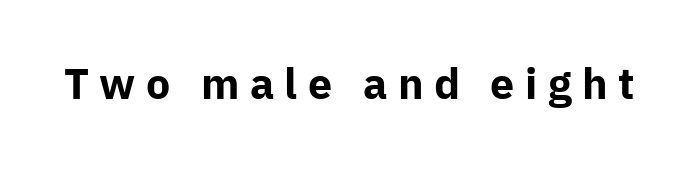
Stroke thickness is high; the sample reads as a true bold. The letters carry no serifs — their stems end cleanly without finishing strokes. The letters are spread apart with noticeably loose tracking. The space directly below the letters is spotless. Varying glyph widths throughout — classic text-font behaviour. Designer's note — italics off, roman on.
